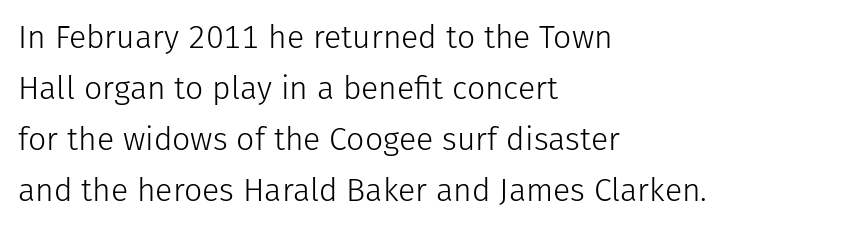
The image shows 32 px light sans-serif type, upright; set left-aligned, normal line spacing (1.59x), normal letter spacing, not underlined; low stroke contrast and a medium x-height.
